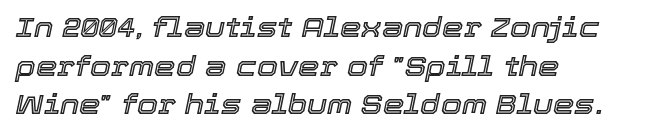
{"italic": "yes", "lean": "right", "slant_degrees": 12, "underline": "no", "align": "left", "line_spacing": "normal", "line_spacing_ratio": 1.43, "letter_spacing": "normal", "letter_spacing_em": 0.0, "glyph_px": 27}
